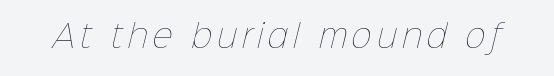
Weight: in the light-to-regular range. The gap between lines stays unmarked. Here the designer chose a conventional face with non-uniform glyph widths.
